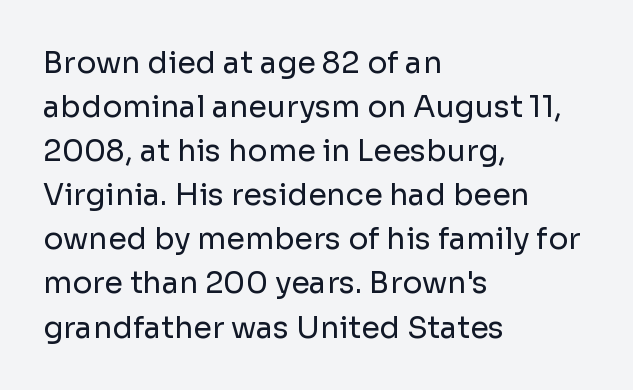
The cut favours lightness, reaching ordinary text weight at its darkest. These lines are rendered in a variable-pitch font. Short note: letters normally spaced. The area under the type is left untouched. The font family rendered here belongs to the sans-serif group.
